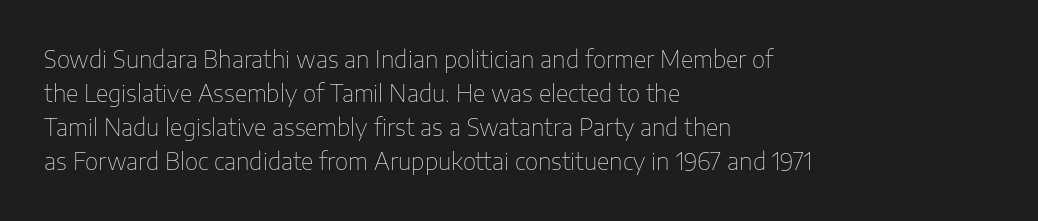
The image shows 23 px text type, upright; set left-aligned, normal line spacing (1.48x), normal letter spacing, not underlined.
